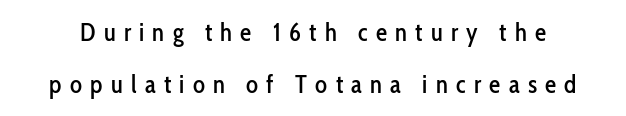
Upright lettering throughout. Beneath every word, the page is bare. The line texture is sparse and dotted thanks to wide tracking. Compared with typical paragraphs, the rows here are farther apart.
